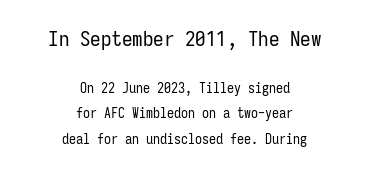
The image shows 21 px text type, upright; set centered, line spacing 1.79x, normal letter spacing, not underlined; the first (top) block is 1.5x larger.
